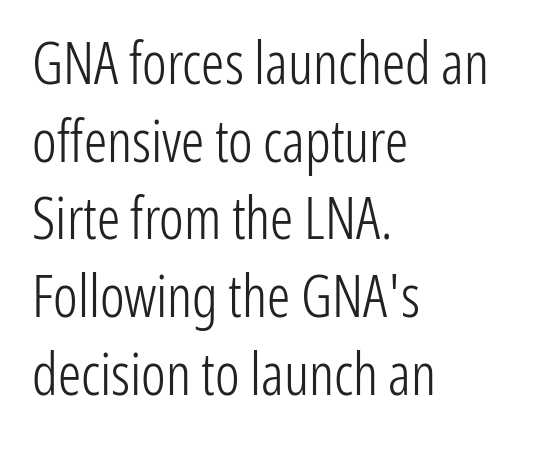
Q: Is the text bold? A: No.
Q: Is the text italic (slanted)? A: No, it is upright.
Q: Is the typeface a serif or a sans-serif typeface? A: Sans-serif.
Q: Is the text underlined? A: No.
Q: How is the paragraph aligned? A: Left-aligned.
Q: Is the spacing between letters normal or unusually wide? A: Normal.
Q: Is the spacing between lines tight, normal or loose? A: Normal.
Q: Width (condensed, normal, or wide)? A: Condensed.
Q: Stroke contrast? A: Low.
Q: x-height? A: Medium.
Q: Monospaced? A: No.
